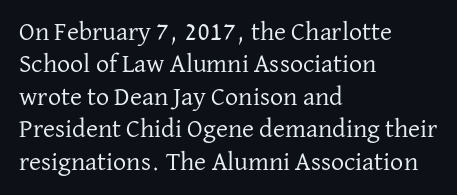
{"italic": "no", "bold": "no", "underline": "no", "align": "left", "line_spacing": "normal", "line_spacing_ratio": 1.25, "letter_spacing": "normal", "letter_spacing_em": 0.0, "glyph_px": 26}
